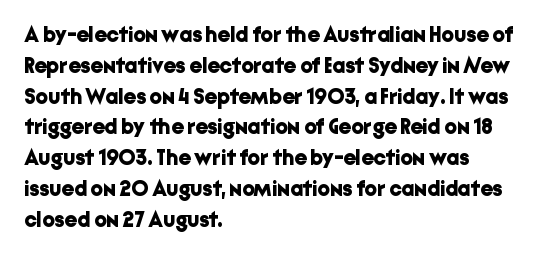
The image shows 22 px bold type, upright; set left-aligned, normal line spacing (1.4x), normal letter spacing, not underlined.
